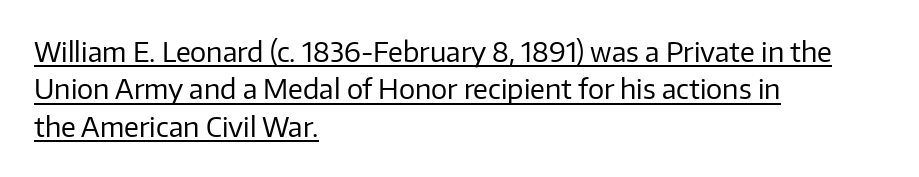
Q: Is the text bold? A: No.
Q: Is the text italic (slanted)? A: No, it is upright.
Q: Is the text underlined? A: Yes.
Q: How is the paragraph aligned? A: Left-aligned.
Q: Is the spacing between letters normal or unusually wide? A: Normal.
Q: Is the spacing between lines tight, normal or loose? A: Normal.
